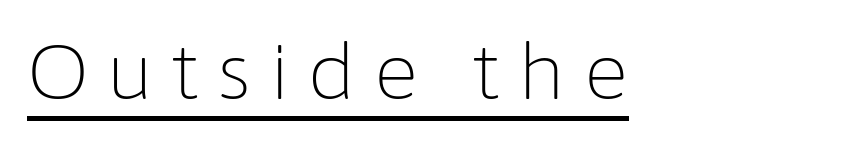
The image shows 77 px light sans-serif type, upright; set left-aligned, unusually wide letter spacing (+0.22 em), underlined; low stroke contrast and a medium x-height.
